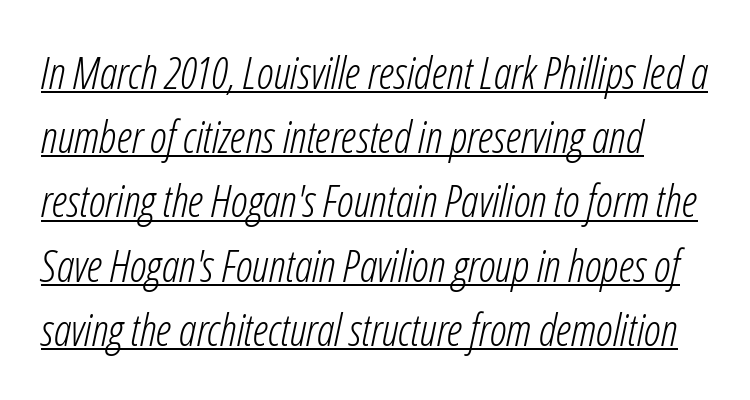
The image shows 44 px light, condensed type, italic (leaning right); set normal line spacing (1.46x), normal letter spacing, underlined; low stroke contrast and a medium x-height.
